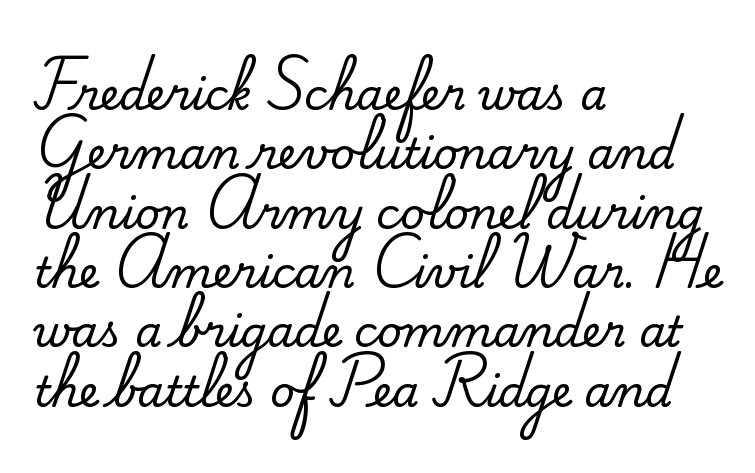
The passage shown has conventional tracking throughout. Visually the block forms a straight wall on the left and a jagged coastline on the right. Here the designer chose a conventional face with non-uniform glyph widths. A typesetter would call this leading conventional body-copy spacing.
